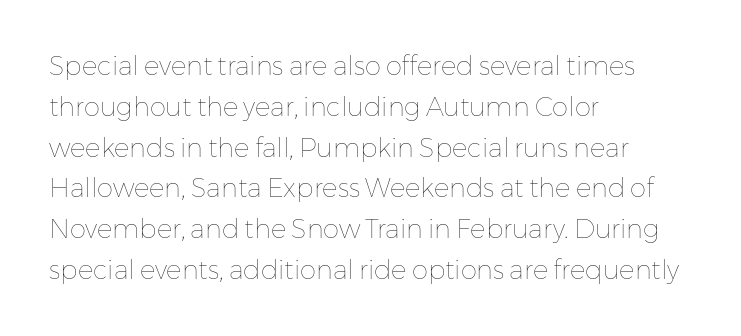
The gap between lines stays unmarked. No extra tracking has been applied to these lines. Does the leading feel generous? No, just average. Short and long lines alike share a common starting point at left.
